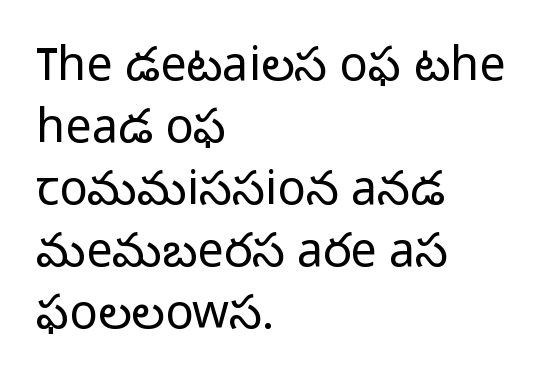
{"serif": "no", "italic": "no", "bold": "no", "weight": "light", "width": "normal", "stroke_contrast": "low", "x_height": "medium", "monospaced": "no", "underline": "no", "align": "left", "line_spacing": "normal", "line_spacing_ratio": 1.32, "letter_spacing": "normal", "letter_spacing_em": 0.0, "glyph_px": 47}
